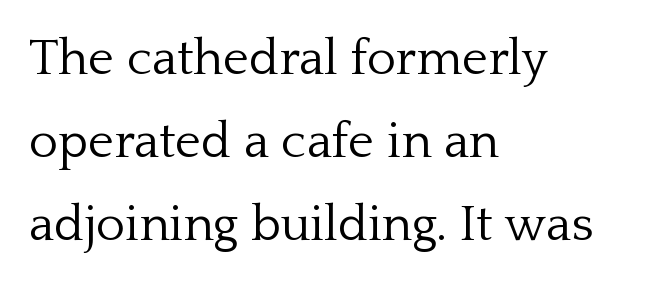
Spacing verdict: proportional, widths tailored to each character. Stem width sits at or under what a default text font uses. Quick note: not italic, upright. Descenders are the only things crossing below the line.
